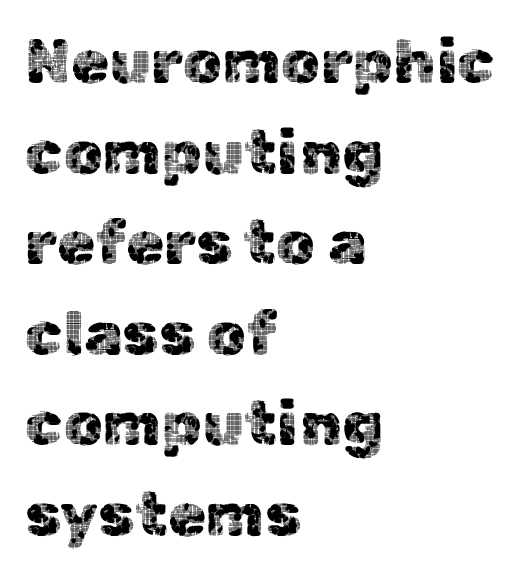
The image shows 62 px sans-serif type, upright; set left-aligned, normal line spacing (1.46x), normal letter spacing, not underlined; a medium x-height.
